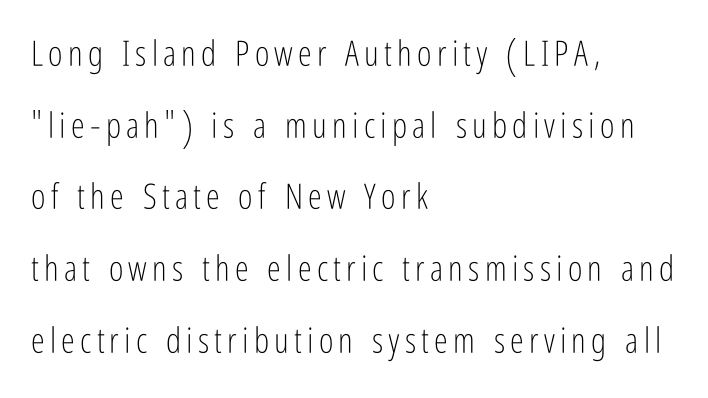
Q: Is the text bold? A: No.
Q: Is the text italic (slanted)? A: No, it is upright.
Q: Is the typeface a serif or a sans-serif typeface? A: Sans-serif.
Q: Is the text underlined? A: No.
Q: How is the paragraph aligned? A: Left-aligned.
Q: Is the spacing between lines tight, normal or loose? A: Loose.
Q: Width (condensed, normal, or wide)? A: Condensed.
Q: Stroke contrast? A: Low.
Q: x-height? A: Medium.
Q: Monospaced? A: No.
